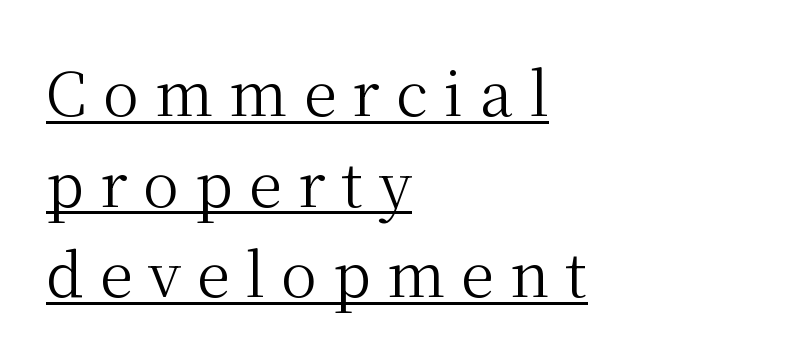
{"serif": "yes", "italic": "no", "bold": "no", "weight": "regular", "width": "normal", "stroke_contrast": "medium", "x_height": "medium", "monospaced": "no", "underline": "yes", "align": "left", "line_spacing": "normal", "line_spacing_ratio": 1.51, "letter_spacing": "wide", "letter_spacing_em": 0.27, "glyph_px": 60}
